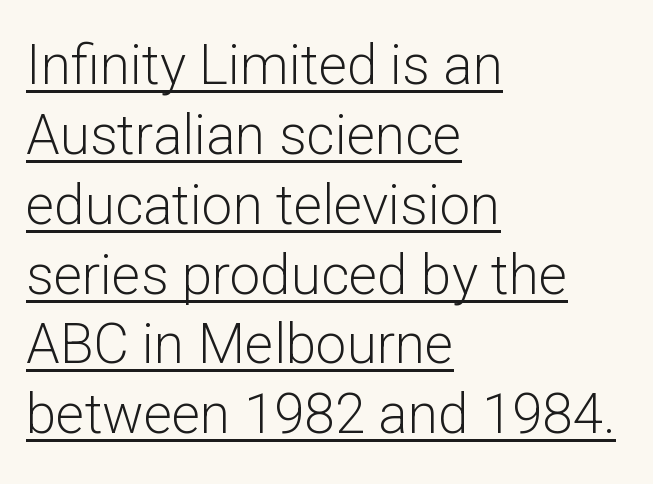
Q: Is the text bold? A: No.
Q: Is the text italic (slanted)? A: No, it is upright.
Q: Is the typeface a serif or a sans-serif typeface? A: Sans-serif.
Q: Is the text underlined? A: Yes.
Q: How is the paragraph aligned? A: Left-aligned.
Q: Is the spacing between letters normal or unusually wide? A: Normal.
Q: Is the spacing between lines tight, normal or loose? A: Normal.
Q: Width (condensed, normal, or wide)? A: Normal.
Q: Stroke contrast? A: Low.
Q: x-height? A: Medium.
Q: Monospaced? A: No.
